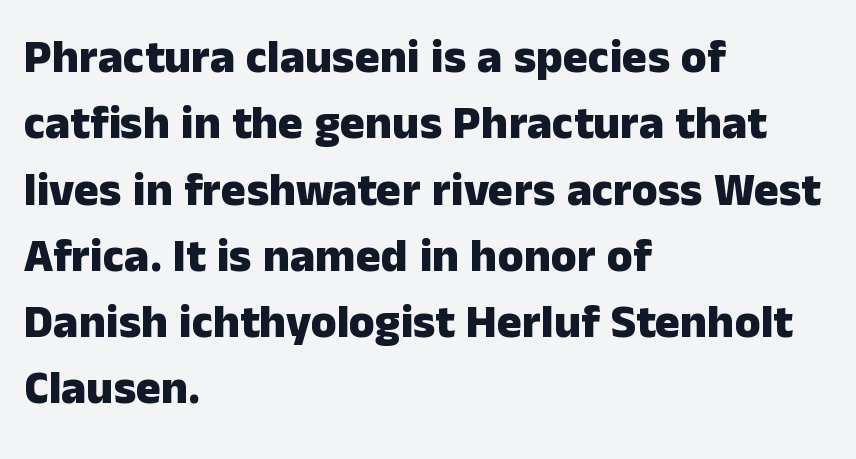
The image shows 47 px heavy sans-serif type, upright; set left-aligned, normal line spacing (1.41x), normal letter spacing, not underlined; low stroke contrast and a medium x-height.
